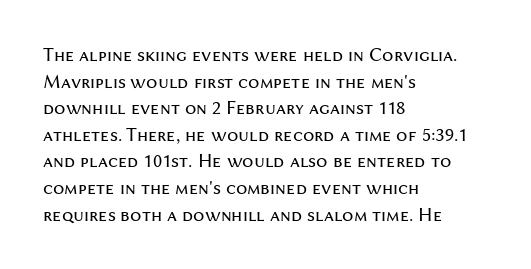
Q: Is the text bold? A: No.
Q: Is the text italic (slanted)? A: No, it is upright.
Q: Is the text underlined? A: No.
Q: How is the paragraph aligned? A: Left-aligned.
Q: Is the spacing between letters normal or unusually wide? A: Normal.
Q: Is the spacing between lines tight, normal or loose? A: Normal.
